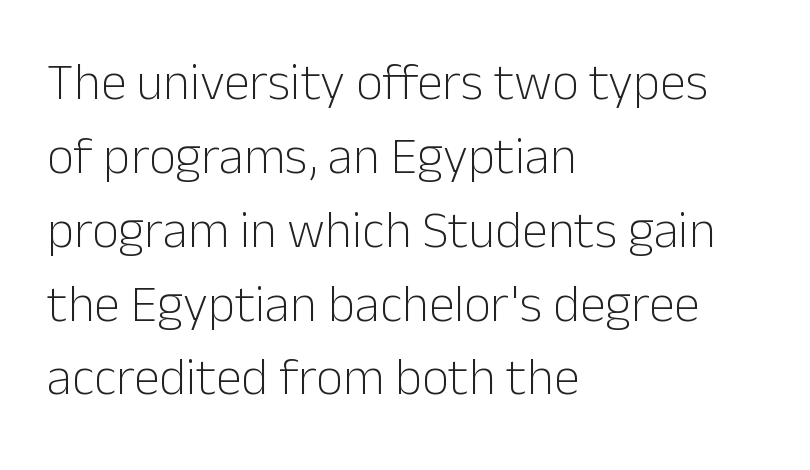
The image shows 52 px light sans-serif type, upright; set left-aligned, normal line spacing (1.42x), normal letter spacing, not underlined; low stroke contrast and a medium x-height.
